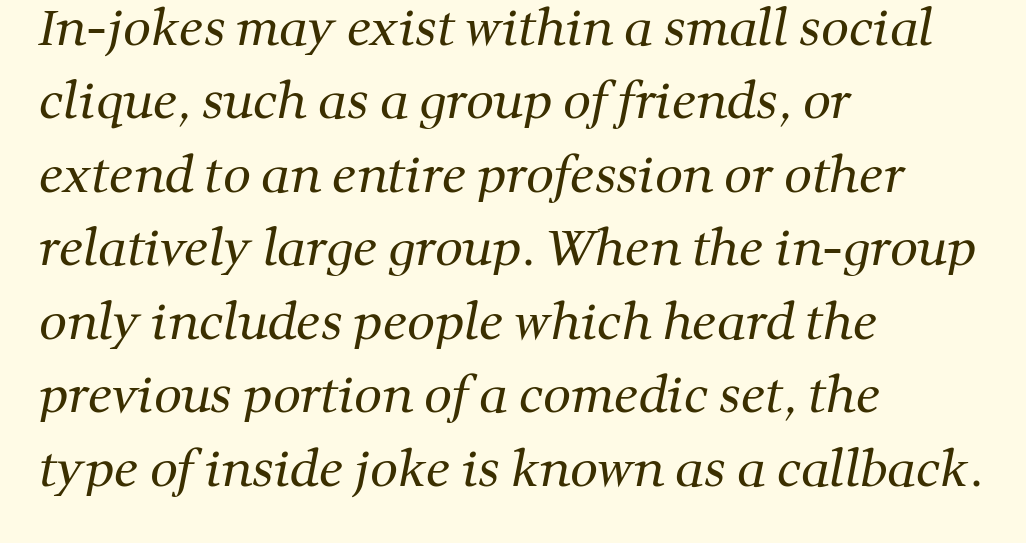
{"serif": "yes", "bold": "no", "weight": "regular", "width": "normal", "stroke_contrast": "medium", "x_height": "medium", "monospaced": "no", "underline": "no", "align": "left", "line_spacing": "normal", "line_spacing_ratio": 1.5, "letter_spacing": "normal", "letter_spacing_em": 0.0, "glyph_px": 49}
